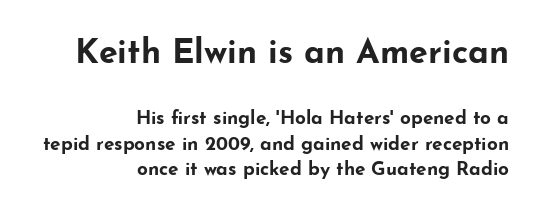
The image shows 34 px bold, wide sans-serif type, upright; set right-aligned, normal line spacing (1.33x), normal letter spacing, not underlined; the first (top) block is 1.79x larger; low stroke contrast and a small x-height.
